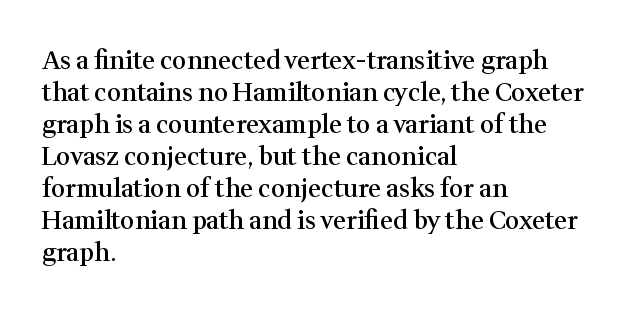
The image shows 25 px text type, upright; set left-aligned, normal line spacing (1.28x), normal letter spacing, not underlined.
